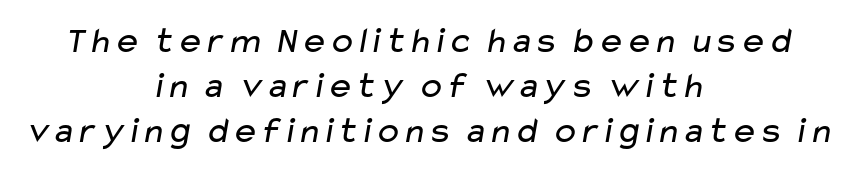
{"serif": "no", "bold": "no", "weight": "regular", "width": "wide", "stroke_contrast": "low", "x_height": "medium", "monospaced": "no", "underline": "no", "align": "center", "line_spacing_ratio": 1.22, "letter_spacing": "normal", "letter_spacing_em": 0.0, "glyph_px": 37}
